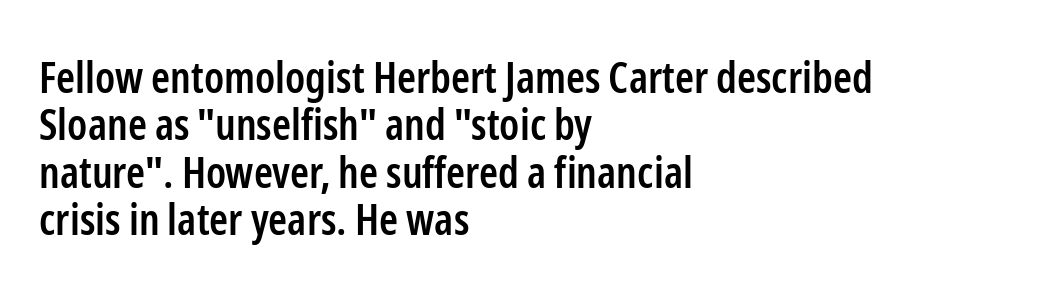
Regarding serifs, this sample does without them. The rendering uses natural spacing where letterforms have individual widths. You can tell it's not italic because the verticals are truly vertical. Plain, unruled lines of type.
